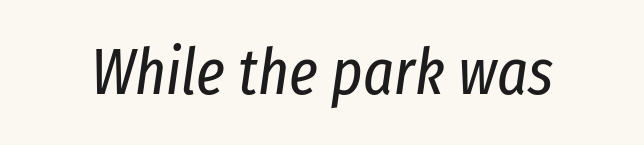
Q: Is the text bold? A: No.
Q: Is the text italic (slanted)? A: Yes, it leans right by about 8 degrees.
Q: Is the text underlined? A: No.
Q: Is the spacing between letters normal or unusually wide? A: Normal.
Q: Width (condensed, normal, or wide)? A: Condensed.
Q: Stroke contrast? A: Low.
Q: x-height? A: Medium.
Q: Monospaced? A: No.
